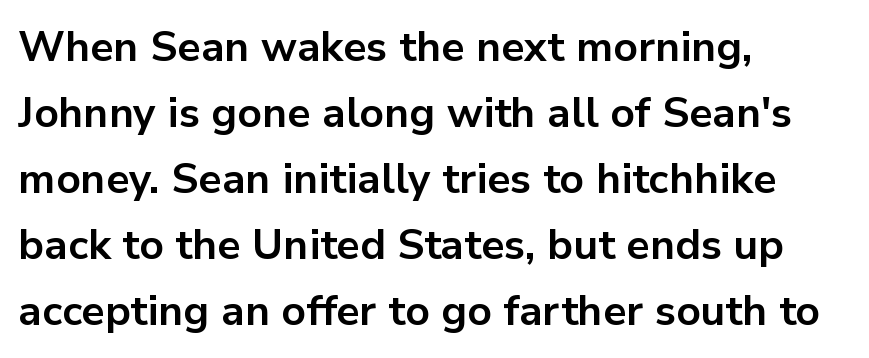
{"serif": "no", "italic": "no", "bold": "yes", "weight": "bold", "width": "normal", "stroke_contrast": "low", "x_height": "medium", "monospaced": "no", "underline": "no", "align": "left", "line_spacing": "normal", "line_spacing_ratio": 1.57, "letter_spacing": "normal", "letter_spacing_em": 0.0, "glyph_px": 42}
